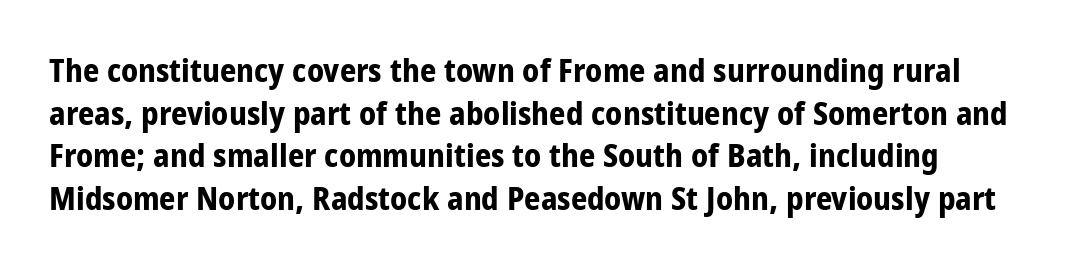
{"serif": "no", "italic": "no", "bold": "yes", "weight": "bold", "width": "condensed", "stroke_contrast": "low", "x_height": "large", "monospaced": "no", "underline": "no", "line_spacing": "normal", "line_spacing_ratio": 1.33, "letter_spacing": "normal", "letter_spacing_em": 0.0, "glyph_px": 32}
